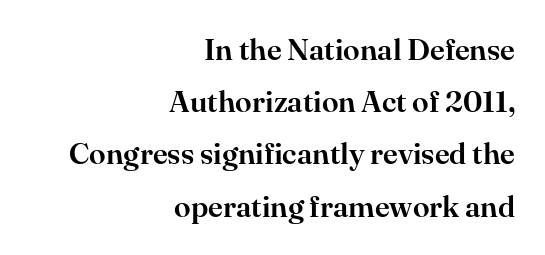
{"serif": "yes", "italic": "no", "width": "normal", "stroke_contrast": "high", "x_height": "small", "monospaced": "no", "underline": "no", "align": "right", "line_spacing_ratio": 1.74, "letter_spacing": "normal", "letter_spacing_em": 0.0, "glyph_px": 30}
